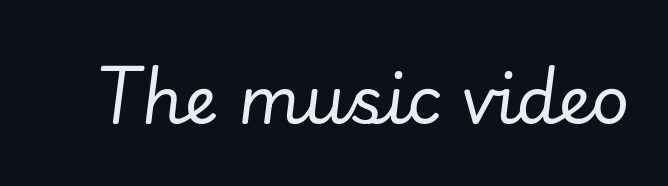
The image shows 66 px regular-weight type, italic (leaning right); set normal letter spacing, not underlined; low stroke contrast and a small x-height.
